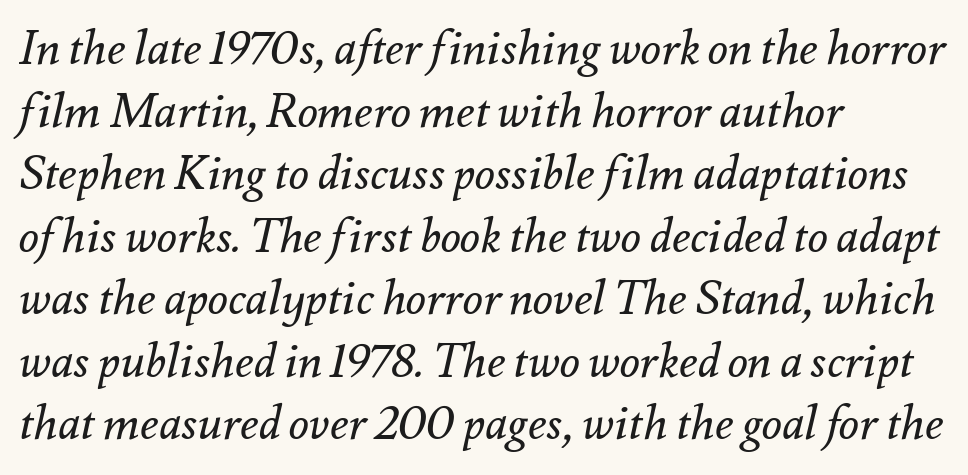
Q: Is the text bold? A: No.
Q: Is the text italic (slanted)? A: Yes, it leans right by about 12 degrees.
Q: Is the text underlined? A: No.
Q: How is the paragraph aligned? A: Left-aligned.
Q: Is the spacing between letters normal or unusually wide? A: Normal.
Q: Is the spacing between lines tight, normal or loose? A: Normal.
Q: Width (condensed, normal, or wide)? A: Normal.
Q: Stroke contrast? A: Medium.
Q: x-height? A: Small.
Q: Monospaced? A: No.
